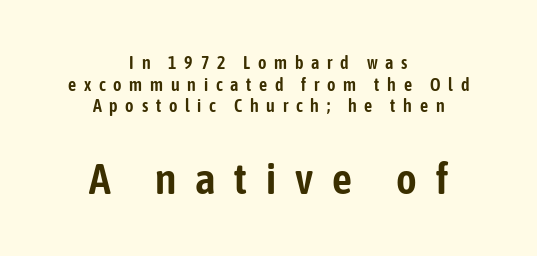
The image shows 44 px condensed sans-serif type, upright; set centered, line spacing 1.2x, unusually wide letter spacing (+0.43 em), not underlined; the second (bottom) block is 2.44x larger; low stroke contrast and a medium x-height.
